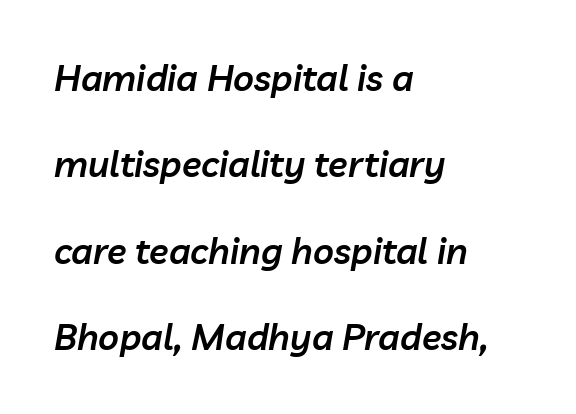
{"italic": "yes", "lean": "right", "slant_degrees": 10, "bold": "semi", "weight": "semibold", "width": "normal", "stroke_contrast": "low", "x_height": "medium", "monospaced": "no", "underline": "no", "align": "left", "line_spacing": "loose", "line_spacing_ratio": 2.4, "letter_spacing": "normal", "letter_spacing_em": 0.0, "glyph_px": 36}
